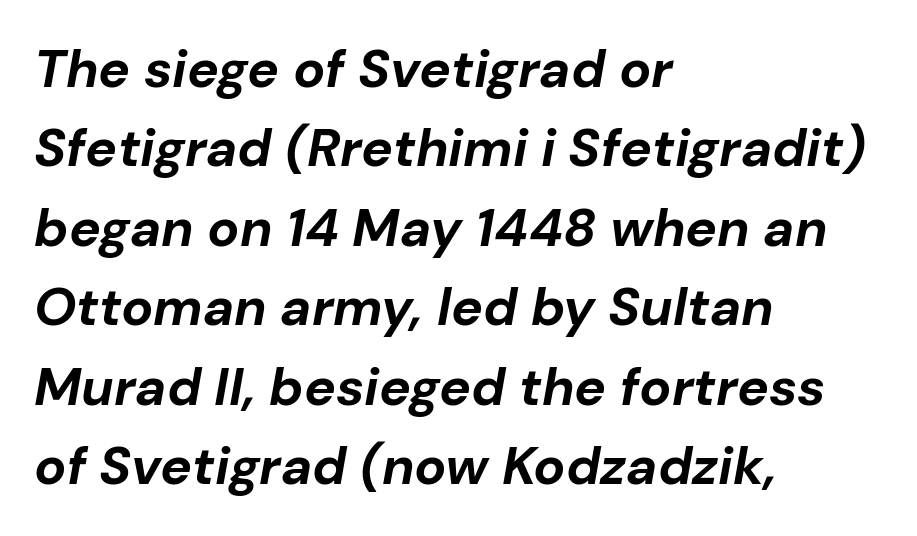
{"italic": "yes", "lean": "right", "slant_degrees": 10, "bold": "yes", "weight": "bold", "width": "normal", "stroke_contrast": "low", "x_height": "medium", "monospaced": "no", "underline": "no", "align": "left", "line_spacing": "normal", "line_spacing_ratio": 1.5, "letter_spacing": "normal", "letter_spacing_em": 0.0, "glyph_px": 53}
